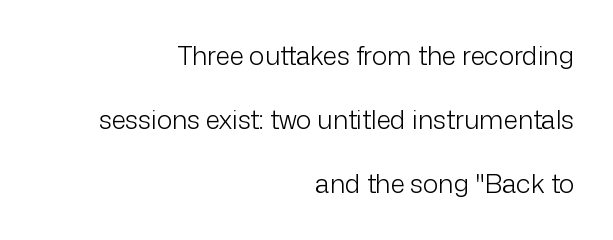
The image shows 26 px text type, upright; set right-aligned, loose line spacing (2.47x), normal letter spacing, not underlined.
